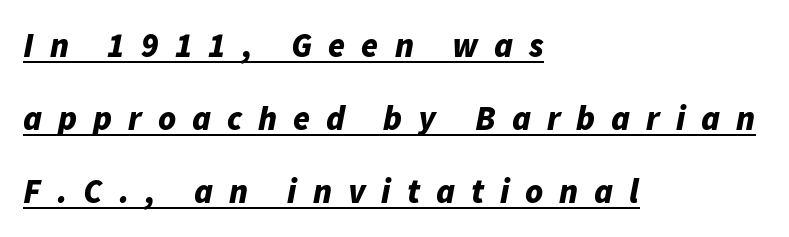
The image shows 34 px bold type, italic (leaning right); set left-aligned, loose line spacing (2.15x), unusually wide letter spacing (+0.47 em), underlined; low stroke contrast and a medium x-height.
